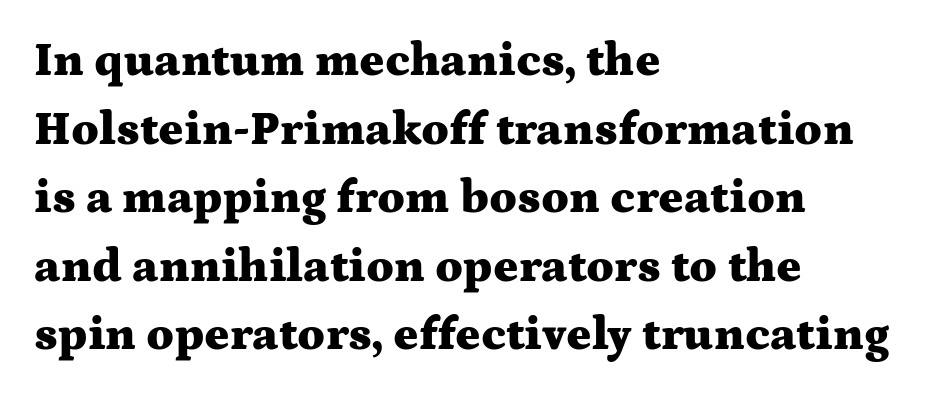
The image shows 47 px heavy, wide serif type, upright; set left-aligned, normal line spacing (1.46x), normal letter spacing, not underlined; medium stroke contrast and a medium x-height.
